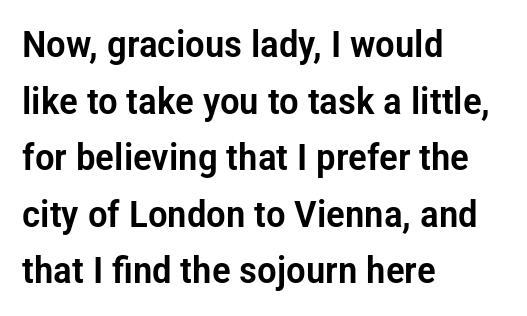
Q: Is the text italic (slanted)? A: No, it is upright.
Q: Is the typeface a serif or a sans-serif typeface? A: Sans-serif.
Q: Is the text underlined? A: No.
Q: How is the paragraph aligned? A: Left-aligned.
Q: Is the spacing between letters normal or unusually wide? A: Normal.
Q: Is the spacing between lines tight, normal or loose? A: Normal.
Q: Width (condensed, normal, or wide)? A: Condensed.
Q: Stroke contrast? A: Low.
Q: x-height? A: Medium.
Q: Monospaced? A: No.
